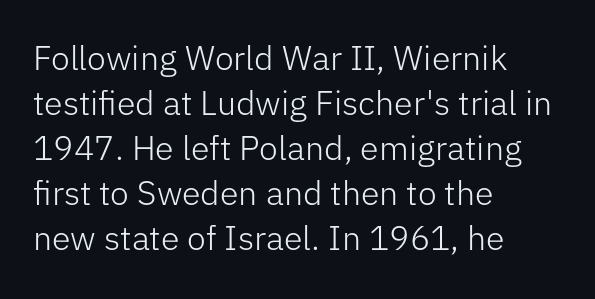
The image shows 34 px light sans-serif type, upright; set left-aligned, normal line spacing (1.32x), normal letter spacing, not underlined; low stroke contrast and a medium x-height.
